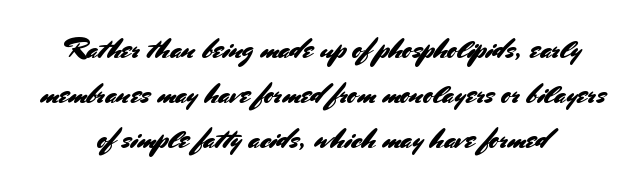
Varying glyph widths throughout — classic text-font behaviour. The characters display no serif detailing; their extremities are plain. The line-height multiplier appears to be the usual default. Look at the tracking — it's just the regular setting, nothing added.
